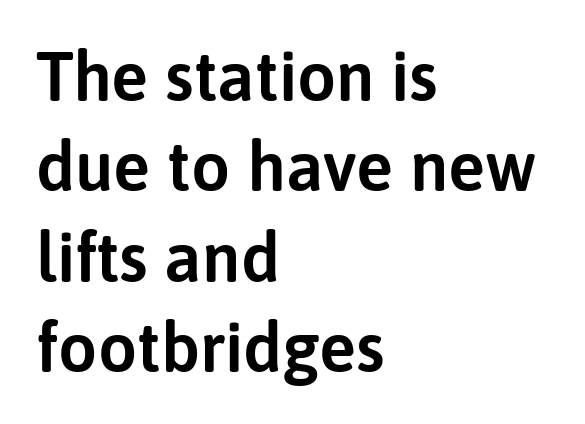
Q: Is the text italic (slanted)? A: No, it is upright.
Q: Is the typeface a serif or a sans-serif typeface? A: Sans-serif.
Q: Is the text underlined? A: No.
Q: How is the paragraph aligned? A: Left-aligned.
Q: Is the spacing between letters normal or unusually wide? A: Normal.
Q: Is the spacing between lines tight, normal or loose? A: Normal.
Q: Width (condensed, normal, or wide)? A: Normal.
Q: Stroke contrast? A: Low.
Q: x-height? A: Medium.
Q: Monospaced? A: No.
